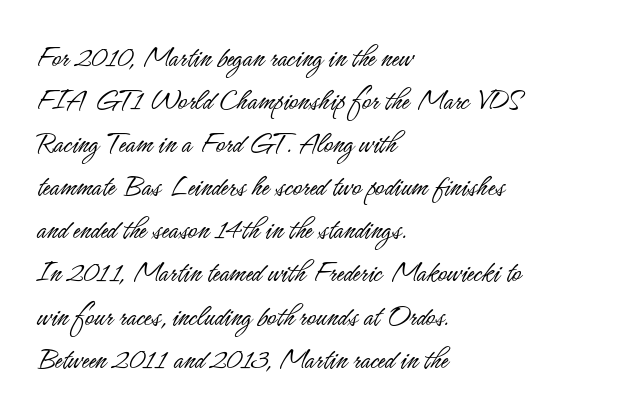
Here the glyphs are tracked normally, forming tight word shapes. Nobody drew a line under any word here. Teacher's note: observe the even left margin — that is flush-left alignment. Normally led — the rows are evenly, conventionally spaced. The strokes carry an ordinary text weight at most.
